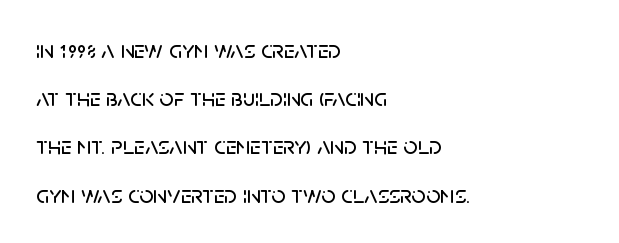
The image shows 25 px text type, upright; set left-aligned, loose line spacing (1.93x), normal letter spacing, not underlined.
